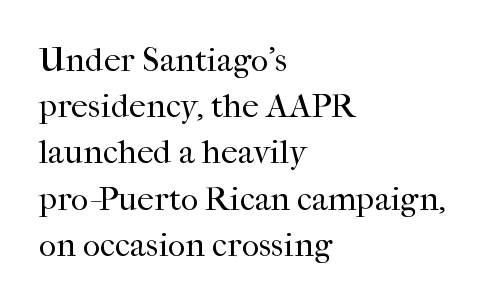
The image shows 34 px regular-weight serif type, upright; set left-aligned, normal line spacing (1.36x), normal letter spacing, not underlined; high stroke contrast and a medium x-height.
